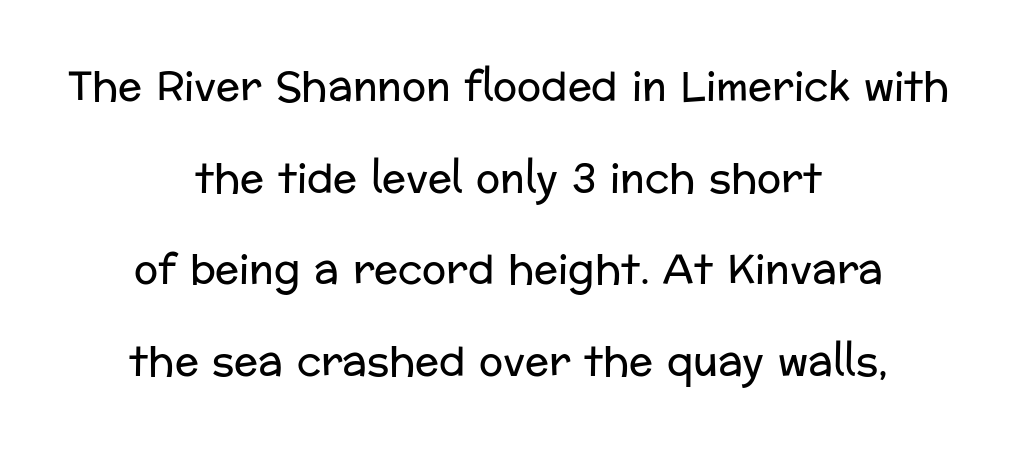
{"serif": "no", "italic": "no", "bold": "no", "weight": "regular", "width": "normal", "stroke_contrast": "low", "x_height": "medium", "monospaced": "no", "underline": "no", "align": "center", "line_spacing": "loose", "line_spacing_ratio": 2.29, "letter_spacing": "normal", "letter_spacing_em": 0.0, "glyph_px": 40}
